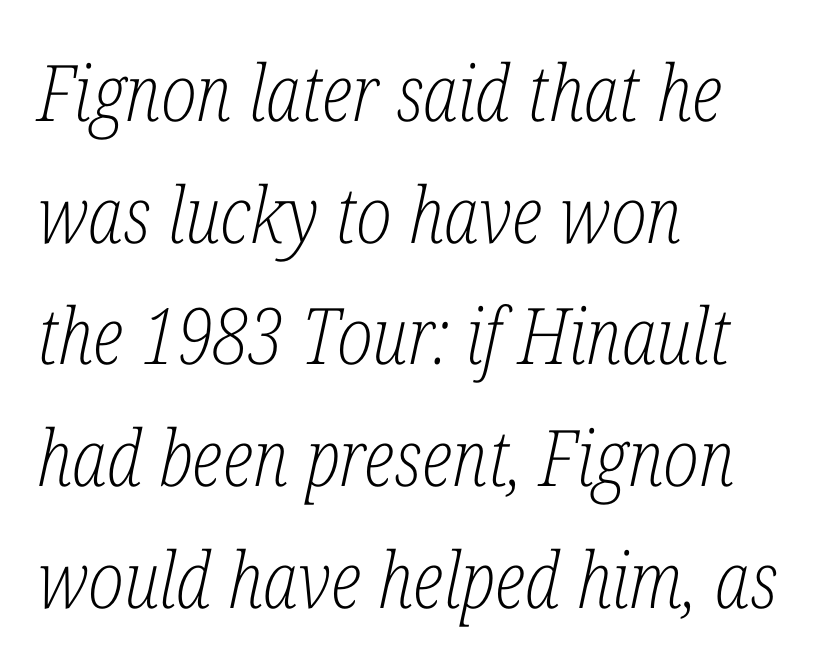
Varying glyph widths throughout — classic text-font behaviour. These lines keep a tight, regular rhythm from letter to letter. Emphasis-style slanted type is in use. Every row of glyphs begins at an identical x-position on the left. Stems here are at most as thick as an everyday book face.
